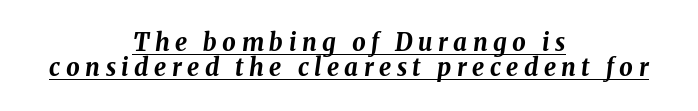
Its strokes are broad and dark, the hallmark of bold type. Emphasis is given by a line drawn under the lettering. Quick note: italic. Where is the straight margin? There isn't one; the lines are centered.
